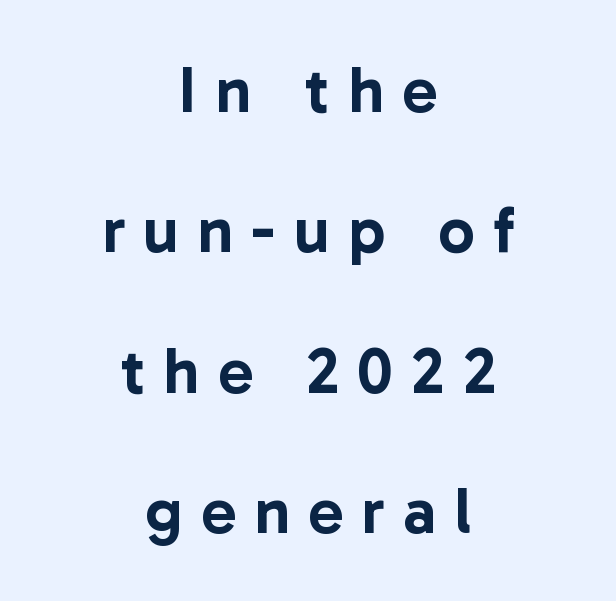
Q: Is the text italic (slanted)? A: No, it is upright.
Q: Is the typeface a serif or a sans-serif typeface? A: Sans-serif.
Q: Is the text underlined? A: No.
Q: How is the paragraph aligned? A: Centered.
Q: Is the spacing between letters normal or unusually wide? A: Unusually wide.
Q: Is the spacing between lines tight, normal or loose? A: Loose.
Q: Width (condensed, normal, or wide)? A: Normal.
Q: Stroke contrast? A: Low.
Q: x-height? A: Medium.
Q: Monospaced? A: No.
